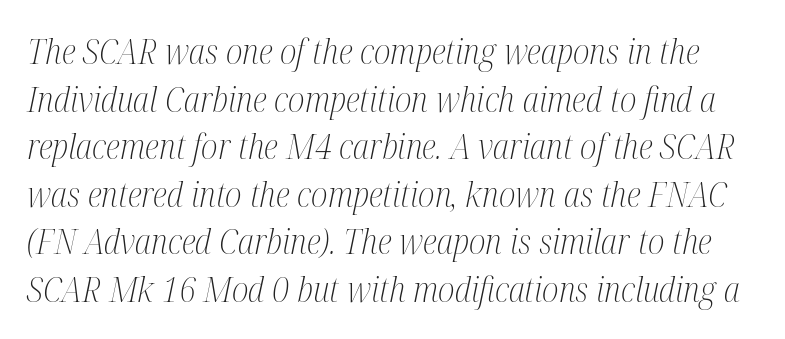
The image shows 34 px light, condensed serif type, italic (leaning right); set normal line spacing (1.4x), normal letter spacing, not underlined; medium stroke contrast and a medium x-height.
